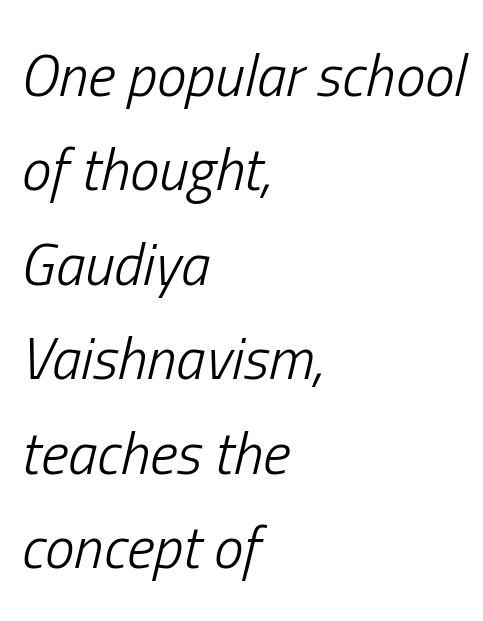
The image shows 59 px light, condensed type, italic (leaning right); set left-aligned, normal line spacing (1.6x), normal letter spacing, not underlined; low stroke contrast and a medium x-height.
